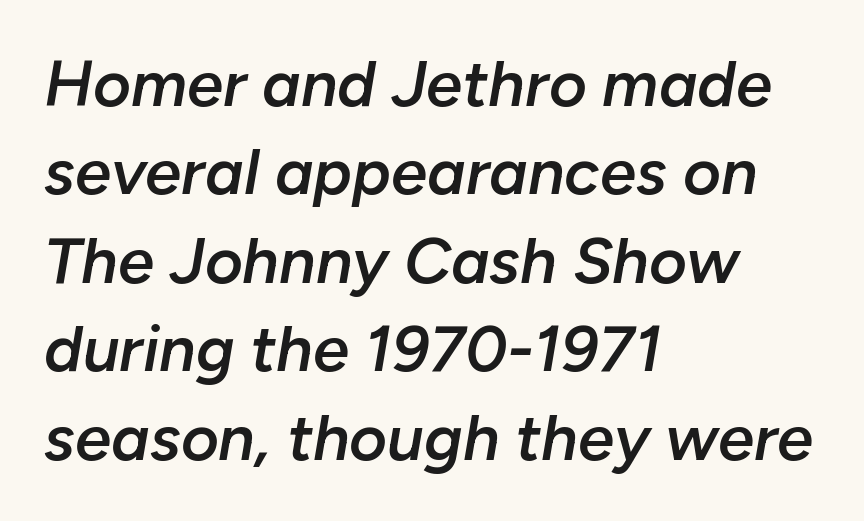
The passage shown is not underscored anywhere. Varying glyph widths throughout — classic text-font behaviour. The text carries the slant typical of an italic or oblique font. The rows are spaced the way most documents space them. A fair bit of extra ink — the face is semibold, not bold.
